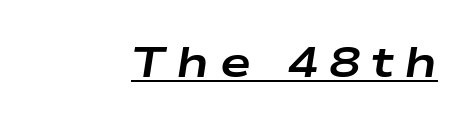
The image shows 42 px bold, wide type, italic (leaning right); set unusually wide letter spacing (+0.25 em), underlined; low stroke contrast and a medium x-height.
